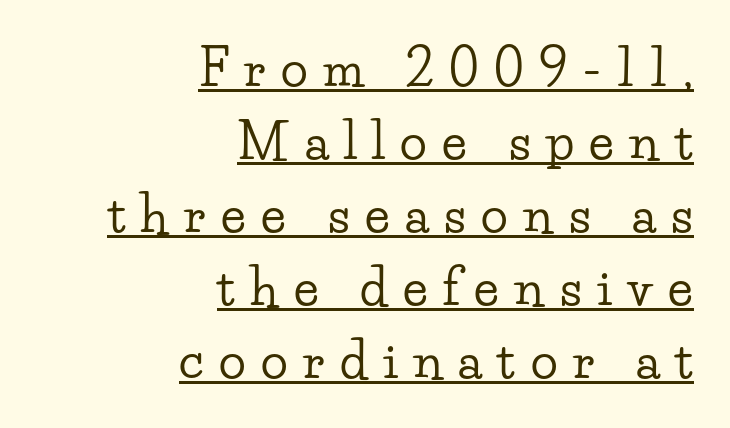
{"serif": "yes", "italic": "no", "width": "wide", "stroke_contrast": "low", "x_height": "small", "monospaced": "no", "underline": "yes", "align": "right", "line_spacing": "normal", "line_spacing_ratio": 1.46, "letter_spacing": "wide", "letter_spacing_em": 0.31, "glyph_px": 50}
